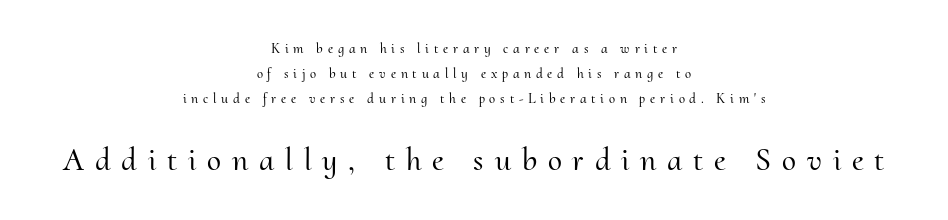
The type sits square on the baseline with zero lean. Caption: expanded tracking, letters set apart. Caption: upper text group reduced, lower text group enlarged. I'd call this a serif setting — the letters wear small feet.
